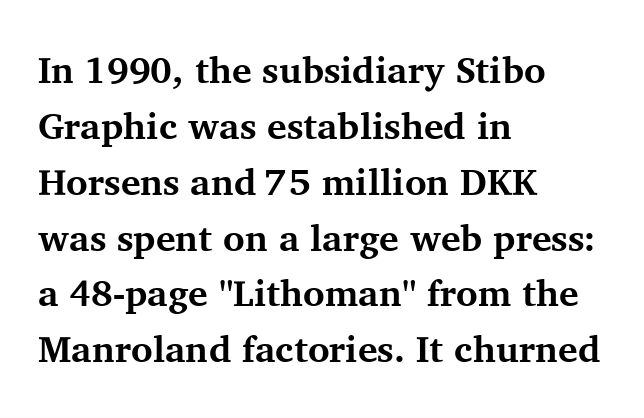
The image shows 37 px bold serif type, upright; set left-aligned, normal line spacing (1.51x), normal letter spacing, not underlined; medium stroke contrast and a medium x-height.
